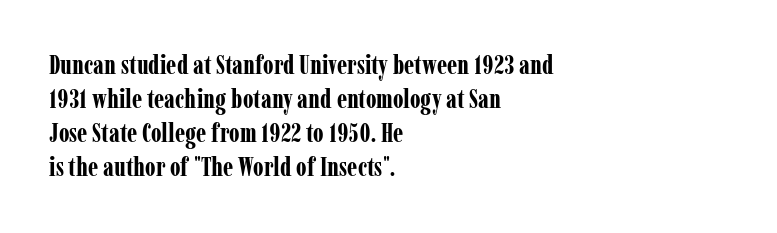
Q: Is the text bold? A: Yes.
Q: Is the text italic (slanted)? A: No, it is upright.
Q: Is the text underlined? A: No.
Q: How is the paragraph aligned? A: Left-aligned.
Q: Is the spacing between letters normal or unusually wide? A: Normal.
Q: Is the spacing between lines tight, normal or loose? A: Normal.
